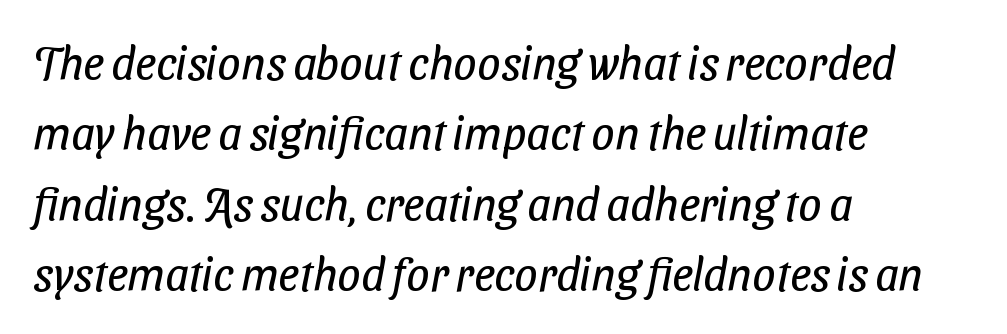
Vertical spacing — default. The face used here is a sans, in the tradition of grotesques and geometrics. You could call the tracking neutral — neither tight nor loose. This reads as an unemphasized weight, regular at the heaviest.
